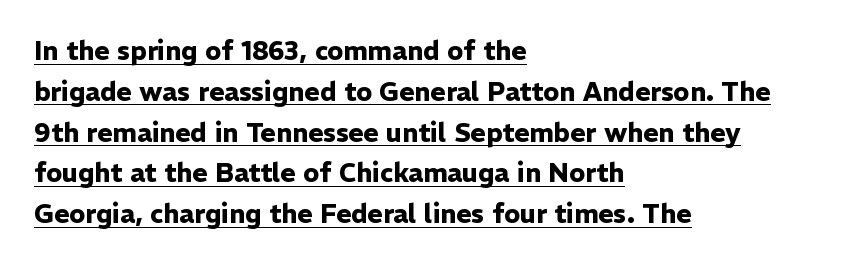
Q: Is the text bold? A: Yes.
Q: Is the text italic (slanted)? A: No, it is upright.
Q: Is the text underlined? A: Yes.
Q: How is the paragraph aligned? A: Left-aligned.
Q: Is the spacing between letters normal or unusually wide? A: Normal.
Q: Is the spacing between lines tight, normal or loose? A: Normal.
